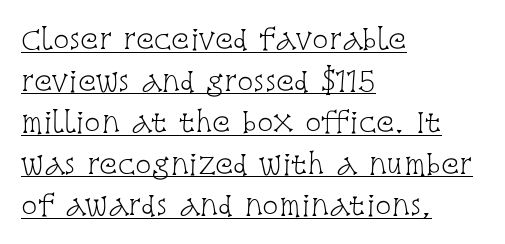
{"italic": "no", "bold": "no", "underline": "yes", "align": "left", "line_spacing": "normal", "line_spacing_ratio": 1.54, "letter_spacing": "normal", "letter_spacing_em": 0.0, "glyph_px": 27}
